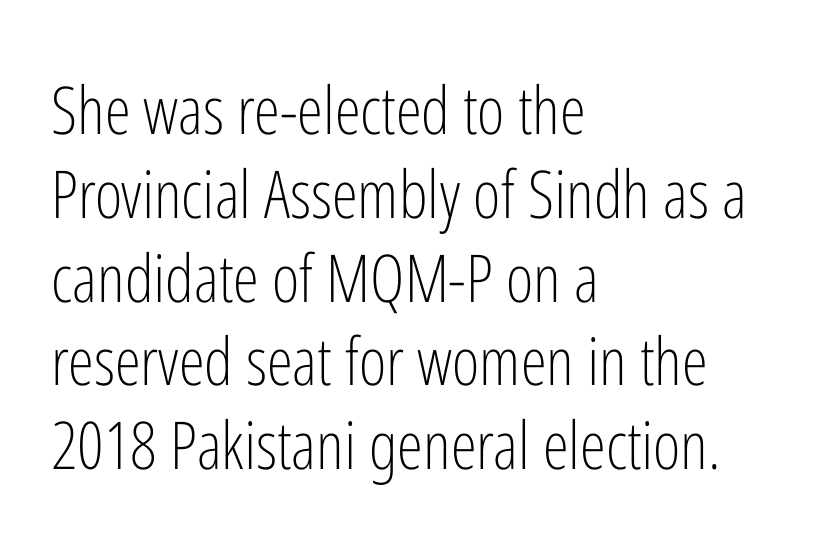
The image shows 66 px light, condensed sans-serif type, upright; set left-aligned, normal line spacing (1.27x), normal letter spacing, not underlined; low stroke contrast and a medium x-height.
